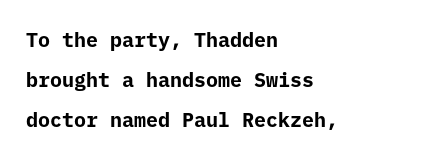
Q: Is the text bold? A: Yes.
Q: Is the text italic (slanted)? A: No, it is upright.
Q: Is the text underlined? A: No.
Q: How is the paragraph aligned? A: Left-aligned.
Q: Is the spacing between letters normal or unusually wide? A: Normal.
Q: Is the spacing between lines tight, normal or loose? A: Loose.
